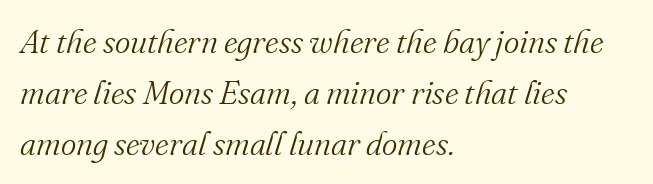
{"serif": "yes", "italic": "yes", "lean": "right", "slant_degrees": 16, "bold": "no", "weight": "light", "width": "normal", "stroke_contrast": "medium", "x_height": "small", "monospaced": "no", "underline": "no", "align": "left", "line_spacing": "normal", "line_spacing_ratio": 1.54, "letter_spacing": "normal", "letter_spacing_em": 0.0, "glyph_px": 33}
